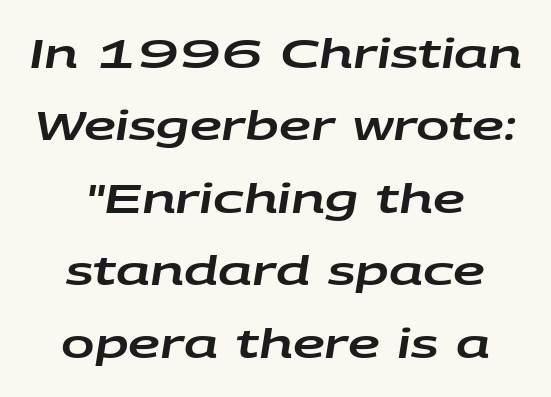
The zone under the glyphs is completely vacant. A centered setting, common on invitations and titles, is used for this passage. The typography opts for an oblique posture over an upright one. Observe the ordinary spacing: letters are neighbours, not strangers. These lines are rendered in a variable-pitch font.
